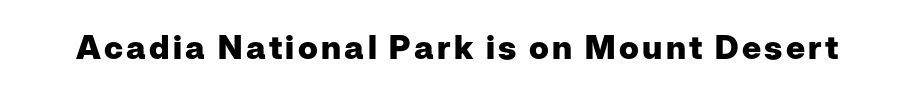
Q: Is the text bold? A: Yes.
Q: Is the text italic (slanted)? A: No, it is upright.
Q: Is the typeface a serif or a sans-serif typeface? A: Sans-serif.
Q: Is the text underlined? A: No.
Q: Width (condensed, normal, or wide)? A: Normal.
Q: Stroke contrast? A: Low.
Q: x-height? A: Medium.
Q: Monospaced? A: No.
